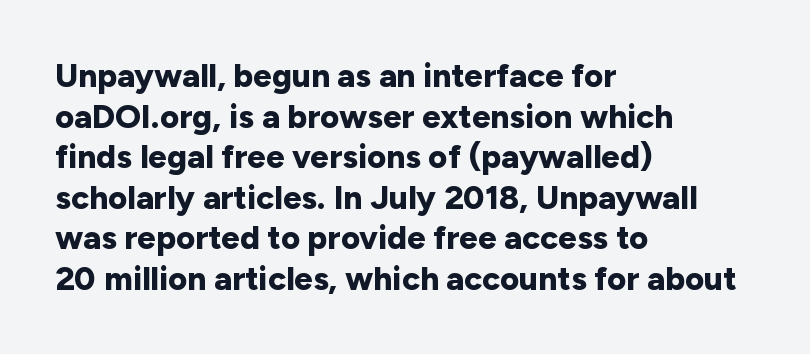
The image shows 33 px bold sans-serif type, upright; set left-aligned, line spacing 1.23x, normal letter spacing, not underlined; low stroke contrast and a medium x-height.
